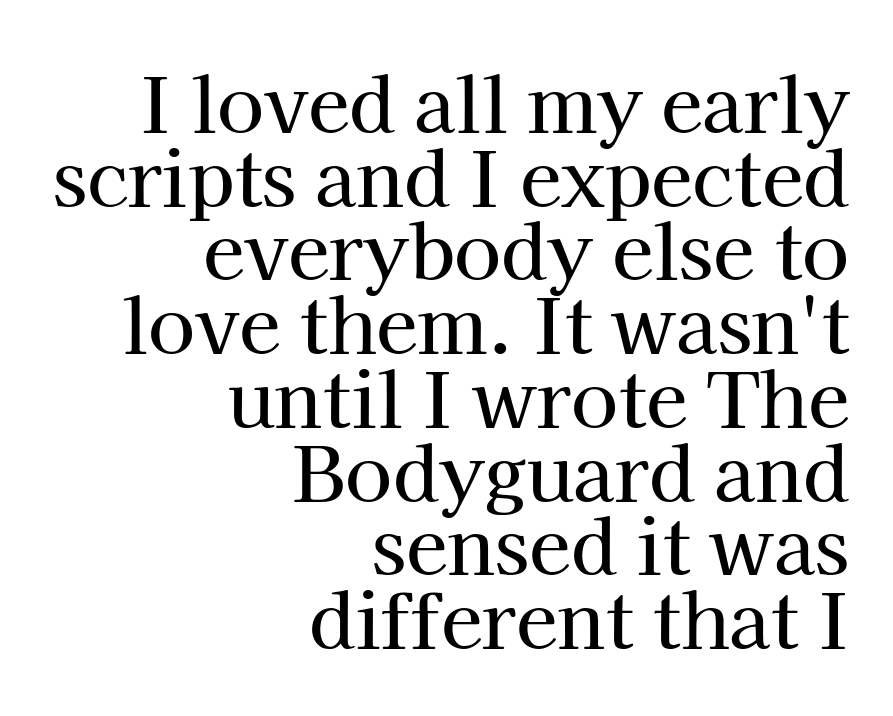
Q: Is the text italic (slanted)? A: No, it is upright.
Q: Is the typeface a serif or a sans-serif typeface? A: Serif.
Q: Is the text underlined? A: No.
Q: How is the paragraph aligned? A: Right-aligned.
Q: Is the spacing between letters normal or unusually wide? A: Normal.
Q: Is the spacing between lines tight, normal or loose? A: Tight.
Q: Width (condensed, normal, or wide)? A: Normal.
Q: Stroke contrast? A: High.
Q: x-height? A: Medium.
Q: Monospaced? A: No.
